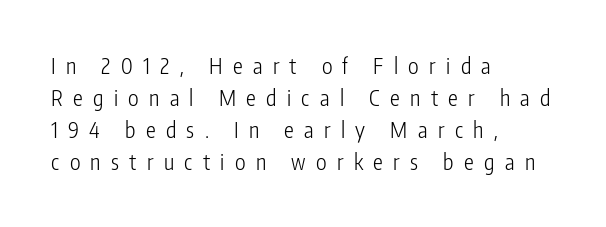
What stands out about the letter spacing? Its width — letters are far apart. This sample uses an upright cut, with every glyph sitting square on the baseline. Nobody drew a line under any word here. Heft: none added — not bold. If you drew a ruler down the left edge, every line would touch it. Honestly, the row spacing looks completely unremarkable.
